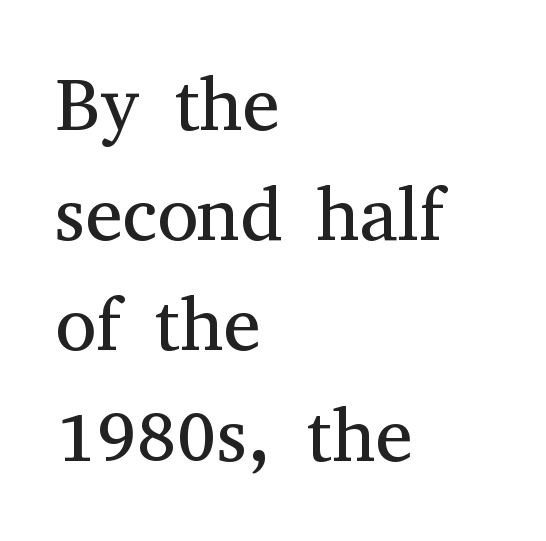
The image shows 75 px regular-weight serif type, upright; set left-aligned, normal line spacing (1.47x), normal letter spacing, not underlined; medium stroke contrast and a medium x-height.
